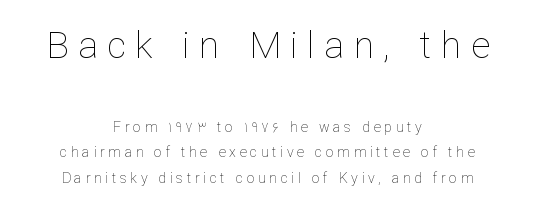
The passage shown is typed in a proportional face where columns would drift. Italic? Not at all — the glyphs are vertical. The paragraph has two soft edges and a firm central axis. Heft: none added — not bold. Size hierarchy here favors the leading block over the trailing one. Short note: letters widely spaced.
